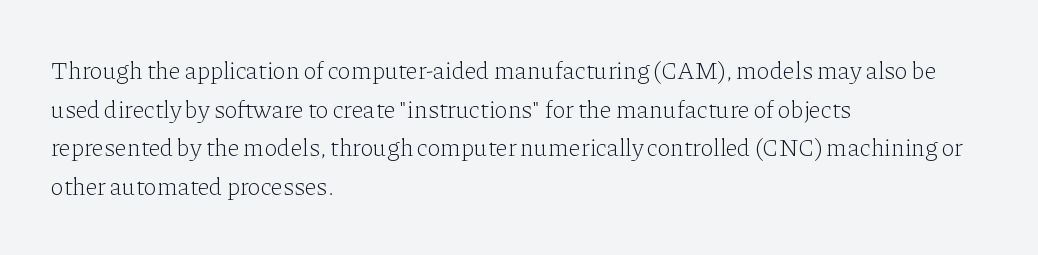
Notice how descenders clear the ascenders below comfortably — that's standard leading. Posture: vertical. Letter spacing: default. This rendering uses left alignment, leaving the right contour irregular.
